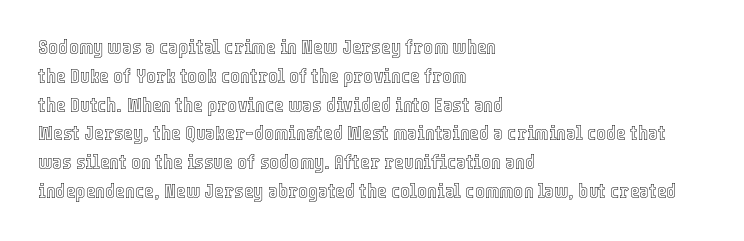
Q: Is the text italic (slanted)? A: No, it is upright.
Q: Is the text underlined? A: No.
Q: How is the paragraph aligned? A: Left-aligned.
Q: Is the spacing between letters normal or unusually wide? A: Normal.
Q: Is the spacing between lines tight, normal or loose? A: Normal.
